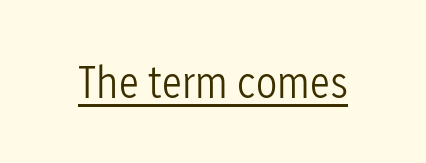
Q: Is the text bold? A: No.
Q: Is the text italic (slanted)? A: No, it is upright.
Q: Is the typeface a serif or a sans-serif typeface? A: Sans-serif.
Q: Is the text underlined? A: Yes.
Q: Is the spacing between letters normal or unusually wide? A: Normal.
Q: Width (condensed, normal, or wide)? A: Condensed.
Q: Stroke contrast? A: Low.
Q: x-height? A: Medium.
Q: Monospaced? A: No.
